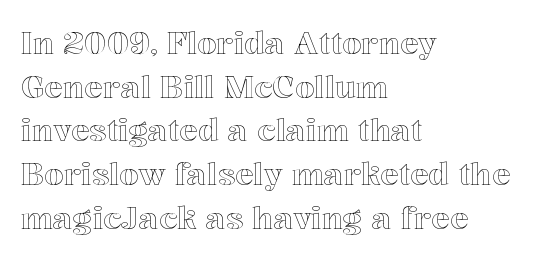
Q: Is the text italic (slanted)? A: No, it is upright.
Q: Is the text underlined? A: No.
Q: How is the paragraph aligned? A: Left-aligned.
Q: Is the spacing between letters normal or unusually wide? A: Normal.
Q: Is the spacing between lines tight, normal or loose? A: Normal.
Q: Width (condensed, normal, or wide)? A: Normal.
Q: x-height? A: Medium.
Q: Monospaced? A: No.
